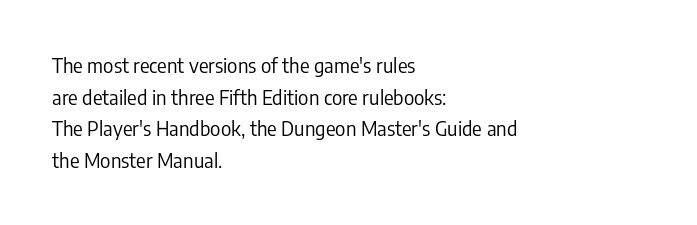
The image shows 20 px text type, upright; set left-aligned, normal line spacing (1.58x), normal letter spacing, not underlined.
